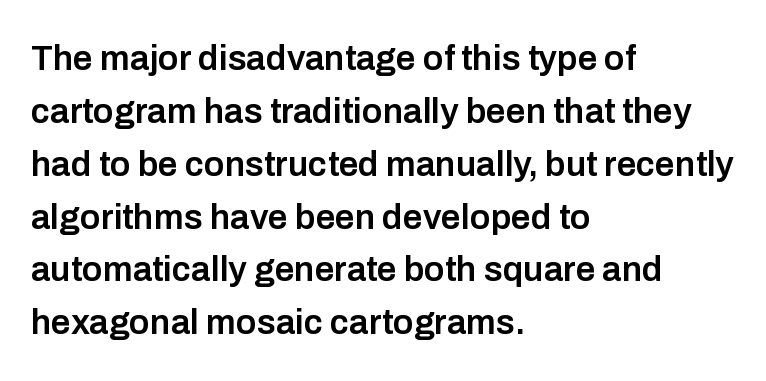
The image shows 35 px semibold sans-serif type, upright; set left-aligned, normal line spacing (1.51x), normal letter spacing, not underlined; low stroke contrast and a medium x-height.
